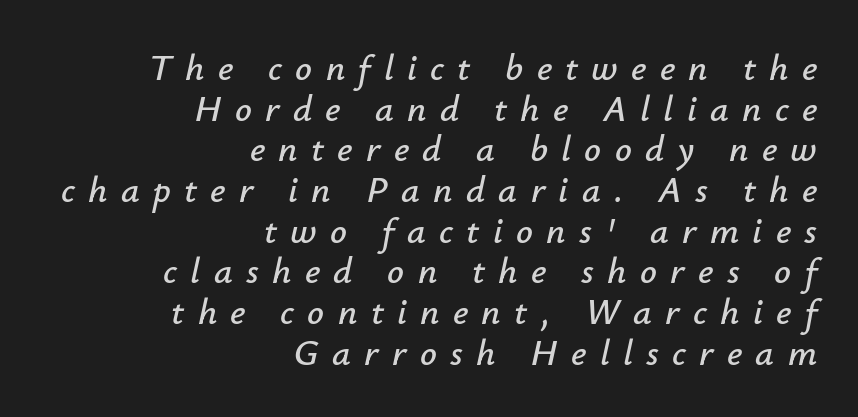
Q: Is the text italic (slanted)? A: Yes, it leans right by about 12 degrees.
Q: Is the text underlined? A: No.
Q: How is the paragraph aligned? A: Right-aligned.
Q: Is the spacing between letters normal or unusually wide? A: Unusually wide.
Q: Is the spacing between lines tight, normal or loose? A: Tight.
Q: Width (condensed, normal, or wide)? A: Normal.
Q: Stroke contrast? A: Low.
Q: x-height? A: Small.
Q: Monospaced? A: No.
